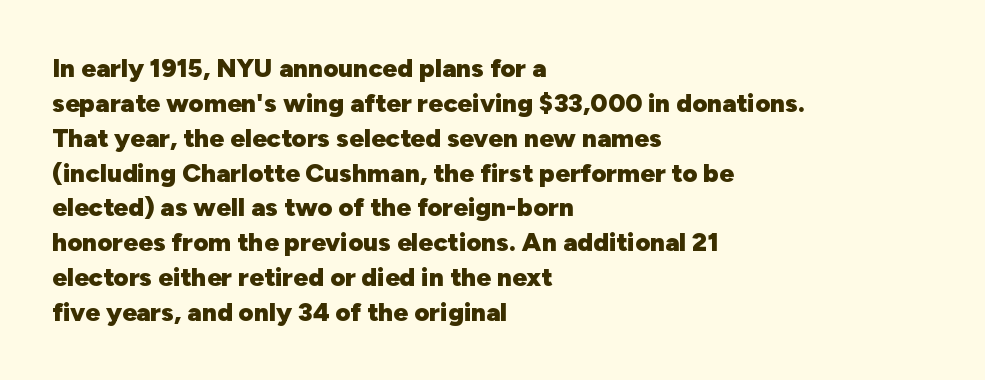
Q: Is the text bold? A: Yes.
Q: Is the text italic (slanted)? A: No, it is upright.
Q: Is the text underlined? A: No.
Q: How is the paragraph aligned? A: Left-aligned.
Q: Is the spacing between letters normal or unusually wide? A: Normal.
Q: Is the spacing between lines tight, normal or loose? A: Normal.
